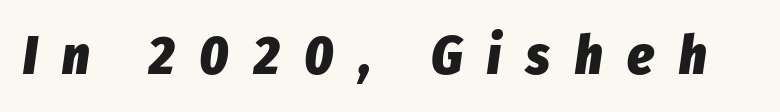
The image shows 54 px heavy, condensed type, italic (leaning right); set unusually wide letter spacing (+0.46 em), not underlined; low stroke contrast and a medium x-height.
